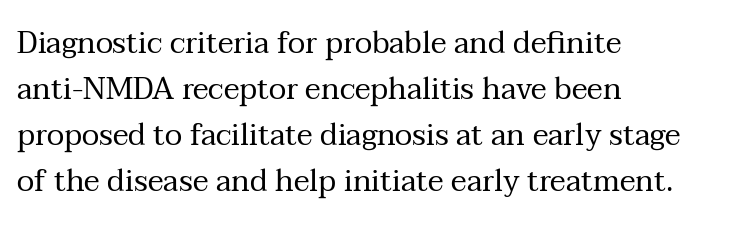
Q: Is the text bold? A: No.
Q: Is the text italic (slanted)? A: No, it is upright.
Q: Is the typeface a serif or a sans-serif typeface? A: Serif.
Q: Is the text underlined? A: No.
Q: How is the paragraph aligned? A: Left-aligned.
Q: Is the spacing between letters normal or unusually wide? A: Normal.
Q: Is the spacing between lines tight, normal or loose? A: Normal.
Q: Width (condensed, normal, or wide)? A: Normal.
Q: Stroke contrast? A: Medium.
Q: x-height? A: Medium.
Q: Monospaced? A: No.
